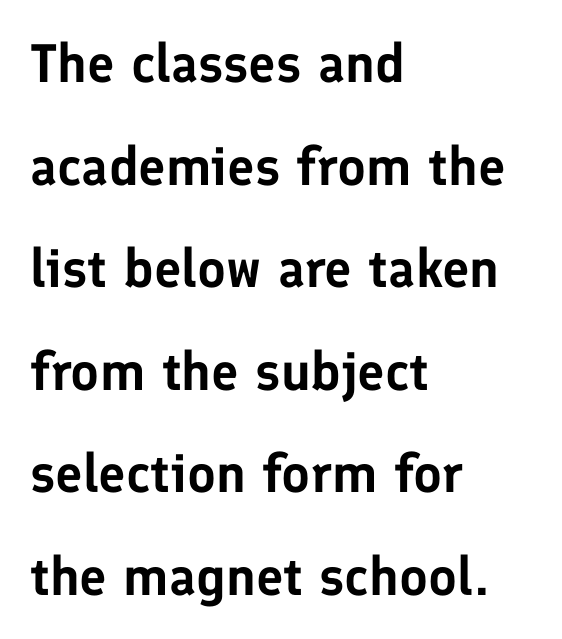
The image shows 54 px sans-serif type, upright; set left-aligned, loose line spacing (1.9x), normal letter spacing, not underlined; low stroke contrast and a medium x-height.
